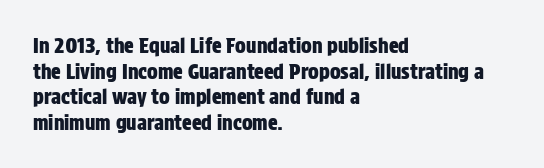
Q: Is the text italic (slanted)? A: No, it is upright.
Q: Is the text underlined? A: No.
Q: How is the paragraph aligned? A: Left-aligned.
Q: Is the spacing between letters normal or unusually wide? A: Normal.
Q: Is the spacing between lines tight, normal or loose? A: Normal.
